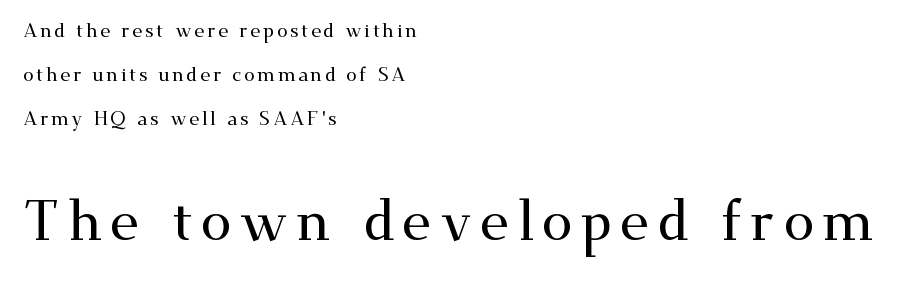
{"serif": "yes", "italic": "no", "width": "wide", "stroke_contrast": "medium", "x_height": "small", "monospaced": "no", "underline": "no", "align": "left", "line_spacing": "loose", "line_spacing_ratio": 2.32, "larger_block": "second", "size_ratio": 2.95, "glyph_px": 56}
